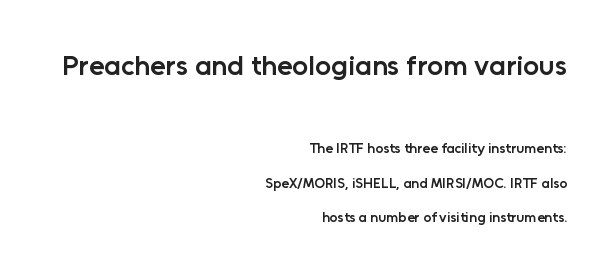
Q: Is the text bold? A: Semi-bold.
Q: Is the text italic (slanted)? A: No, it is upright.
Q: Is the typeface a serif or a sans-serif typeface? A: Sans-serif.
Q: Is the text underlined? A: No.
Q: How is the paragraph aligned? A: Right-aligned.
Q: Is the spacing between letters normal or unusually wide? A: Normal.
Q: Is the spacing between lines tight, normal or loose? A: Loose.
Q: Which block of text is set in a larger size, the first (top) or the second (bottom)? A: The first (top) one.
Q: Width (condensed, normal, or wide)? A: Normal.
Q: Stroke contrast? A: Low.
Q: x-height? A: Medium.
Q: Monospaced? A: No.
